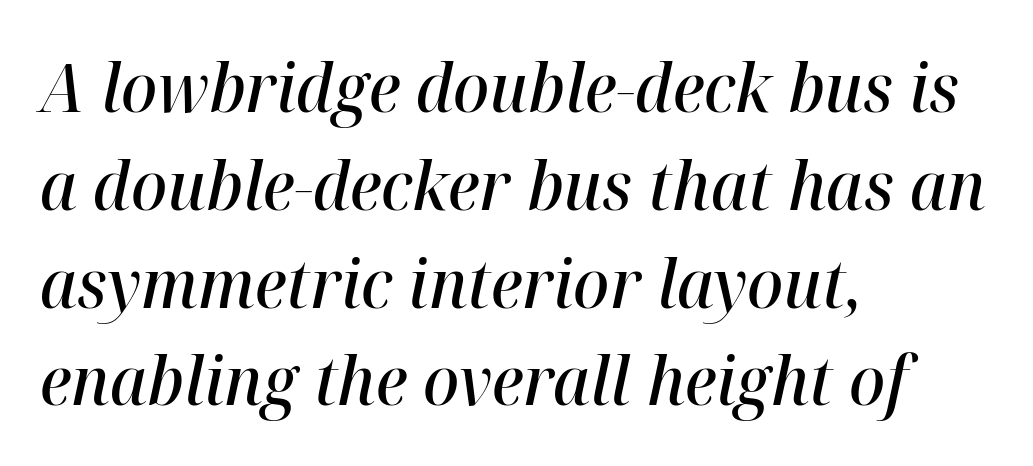
{"italic": "yes", "lean": "right", "slant_degrees": 12, "bold": "semi", "weight": "semibold", "width": "normal", "stroke_contrast": "high", "x_height": "medium", "monospaced": "no", "underline": "no", "align": "left", "line_spacing": "normal", "line_spacing_ratio": 1.46, "letter_spacing": "normal", "letter_spacing_em": 0.0, "glyph_px": 67}
